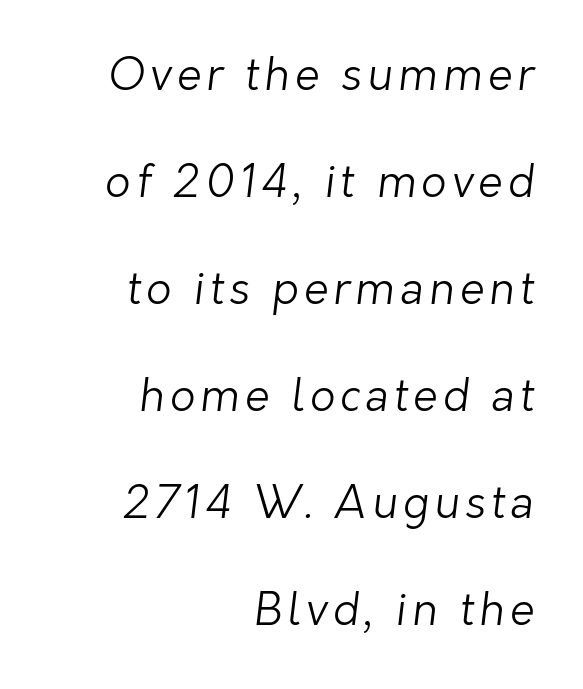
Q: Is the text bold? A: No.
Q: Is the typeface a serif or a sans-serif typeface? A: Sans-serif.
Q: Is the text underlined? A: No.
Q: How is the paragraph aligned? A: Right-aligned.
Q: Is the spacing between lines tight, normal or loose? A: Loose.
Q: Width (condensed, normal, or wide)? A: Normal.
Q: Stroke contrast? A: Low.
Q: x-height? A: Medium.
Q: Monospaced? A: No.
